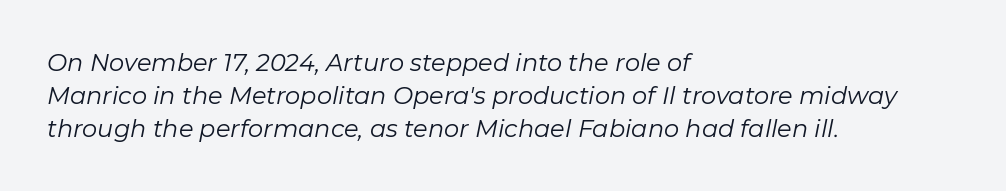
Q: Is the text bold? A: No.
Q: Is the text italic (slanted)? A: Yes, it leans right by about 11 degrees.
Q: Is the text underlined? A: No.
Q: How is the paragraph aligned? A: Left-aligned.
Q: Is the spacing between letters normal or unusually wide? A: Normal.
Q: Is the spacing between lines tight, normal or loose? A: Normal.
